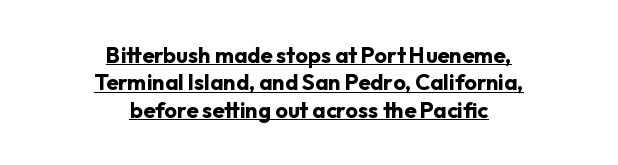
The image shows 22 px bold type, upright; set centered, line spacing 1.24x, normal letter spacing, underlined.
